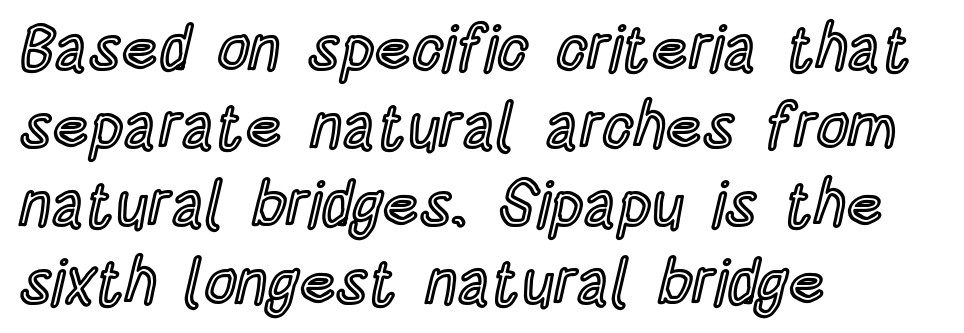
The image shows 63 px condensed type; set left-aligned, line spacing 1.24x, normal letter spacing, not underlined; a large x-height.
